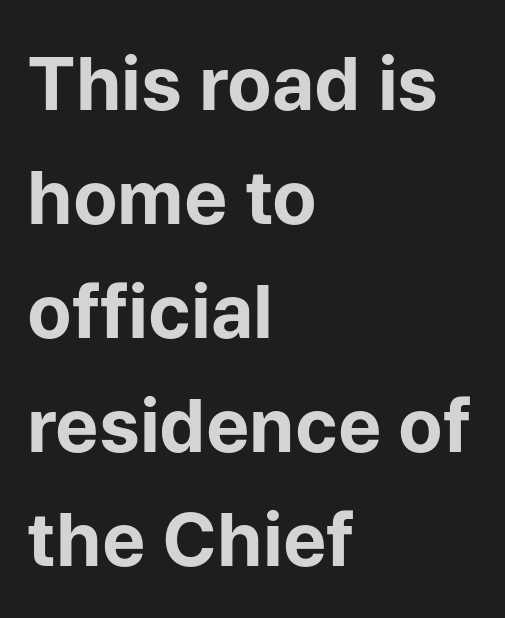
{"serif": "no", "italic": "no", "bold": "yes", "weight": "bold", "width": "normal", "stroke_contrast": "low", "x_height": "medium", "monospaced": "no", "underline": "no", "align": "left", "line_spacing": "normal", "line_spacing_ratio": 1.56, "letter_spacing": "normal", "letter_spacing_em": 0.0, "glyph_px": 73}
